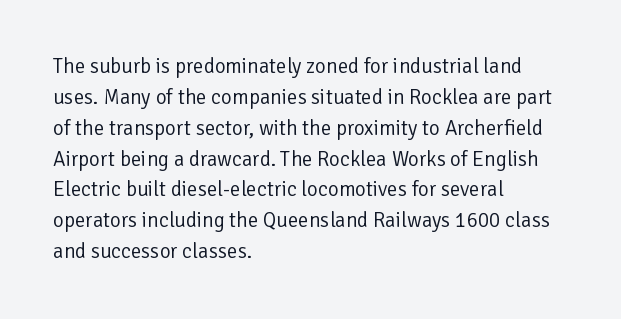
If you drew a line through each stem, it would be perfectly vertical. Leftover space on each line is placed entirely after the last word. The vertical gap from one line to the next is medium. The specimen omits any rule beneath the text block's lines.
